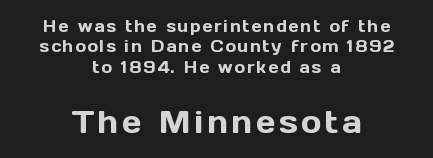
The image shows 31 px sans-serif type, upright; set centered, normal line spacing (1.27x), not underlined; the second (bottom) block is 1.94x larger; a medium x-height.
